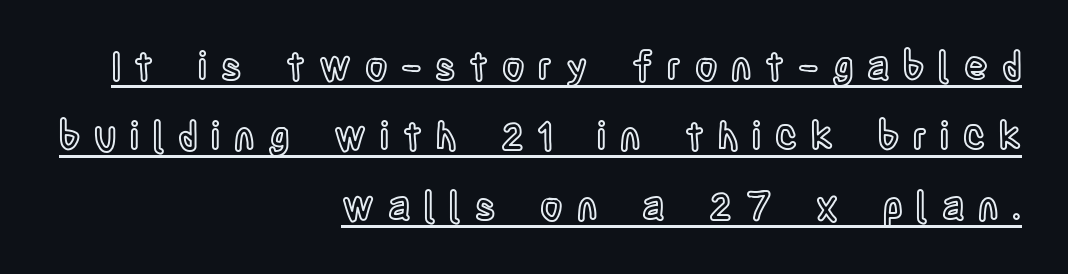
The image shows 39 px condensed type, upright; set right-aligned, line spacing 1.79x, unusually wide letter spacing (+0.35 em), underlined; a large x-height.
